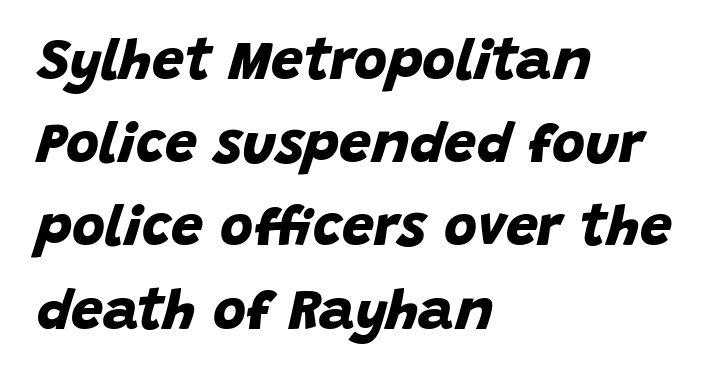
The image shows 57 px bold sans-serif type; set left-aligned, normal line spacing (1.46x), normal letter spacing, not underlined; low stroke contrast and a large x-height.
